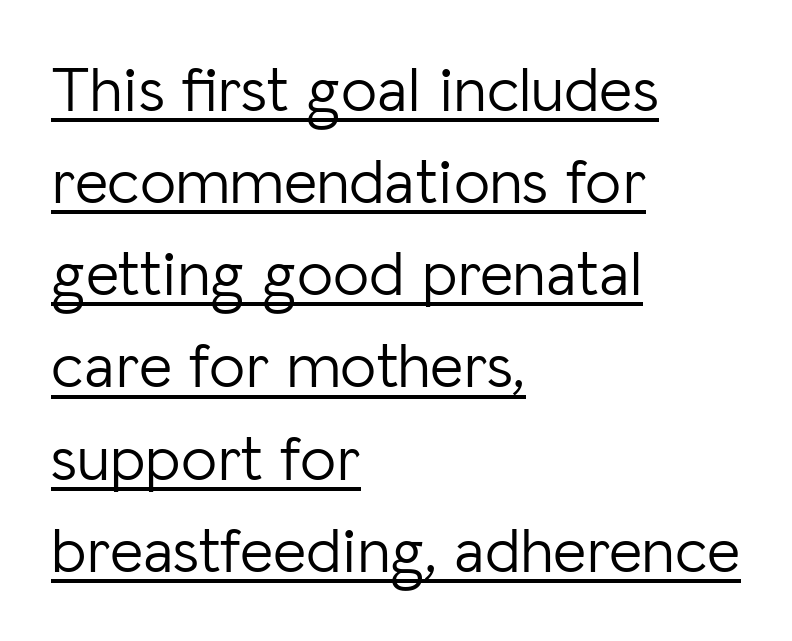
{"serif": "no", "italic": "no", "bold": "no", "weight": "light", "width": "normal", "stroke_contrast": "low", "x_height": "medium", "monospaced": "no", "underline": "yes", "align": "left", "line_spacing": "normal", "line_spacing_ratio": 1.44, "letter_spacing": "normal", "letter_spacing_em": 0.0, "glyph_px": 64}
